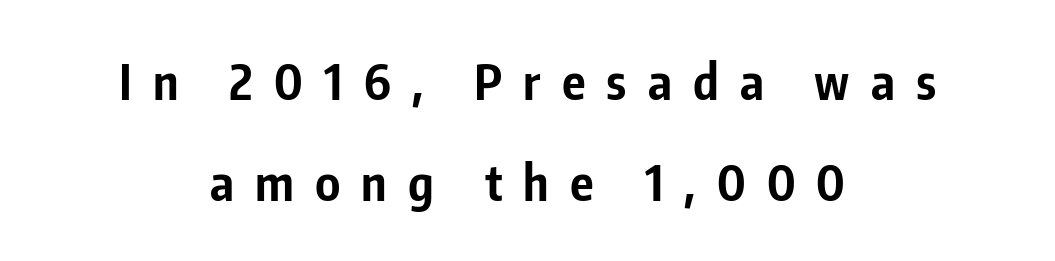
Q: Is the text bold? A: Yes.
Q: Is the text italic (slanted)? A: No, it is upright.
Q: Is the typeface a serif or a sans-serif typeface? A: Sans-serif.
Q: Is the text underlined? A: No.
Q: How is the paragraph aligned? A: Centered.
Q: Is the spacing between letters normal or unusually wide? A: Unusually wide.
Q: Is the spacing between lines tight, normal or loose? A: Loose.
Q: Width (condensed, normal, or wide)? A: Condensed.
Q: Stroke contrast? A: Low.
Q: x-height? A: Medium.
Q: Monospaced? A: No.
